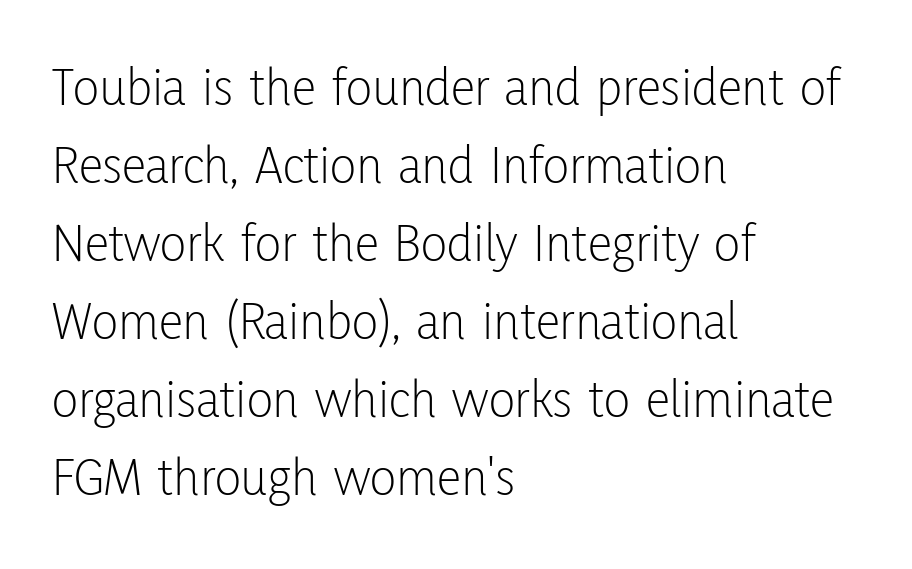
Baseline-to-baseline distance is the conventional proportion of letter height. The passage shown is typed in a proportional face where columns would drift. Where is the straight margin? On the left. Each letter's strokes conclude bluntly, with no projecting serifs.
